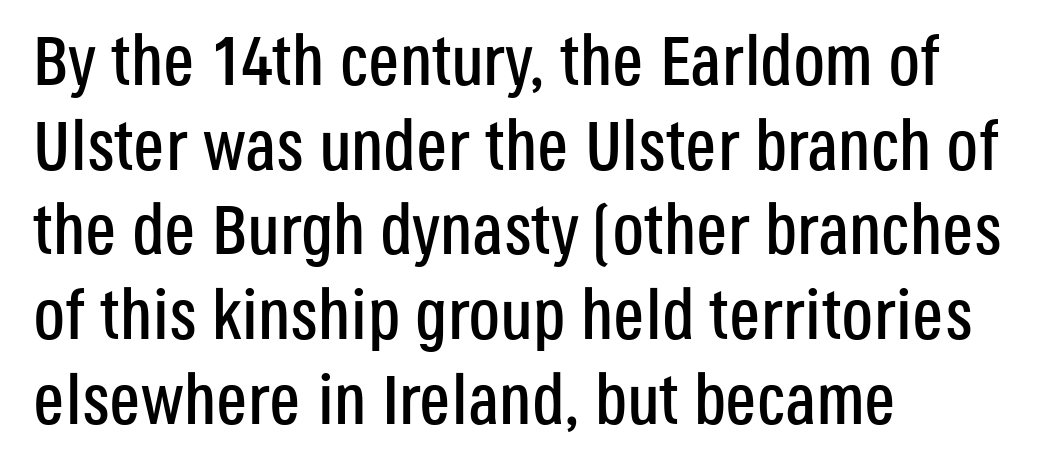
The image shows 70 px condensed sans-serif type, upright; set left-aligned, line spacing 1.21x, normal letter spacing, not underlined; low stroke contrast and a large x-height.
